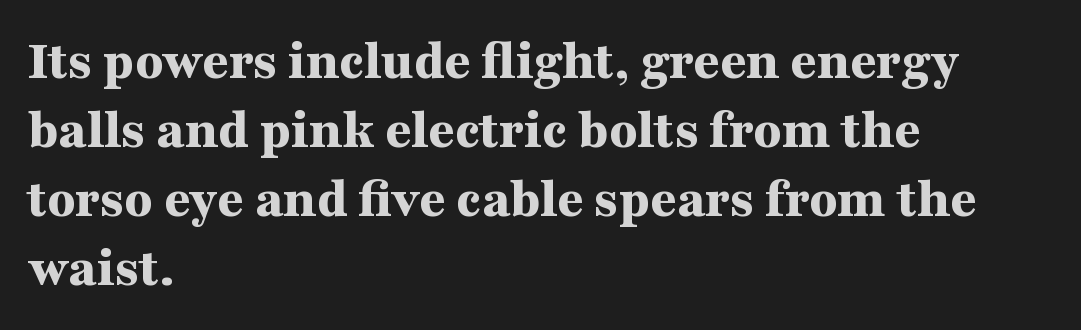
It's the straight-up-and-down kind of type. The baseline area is clear. Unlike a clean sans, this face finishes its strokes with serifs. Is the type bold? Yes — the strokes are clearly thick and heavy. Character widths vary here, with narrow letters taking less room than wide ones. The paragraph has a hard left edge and a soft right edge.
